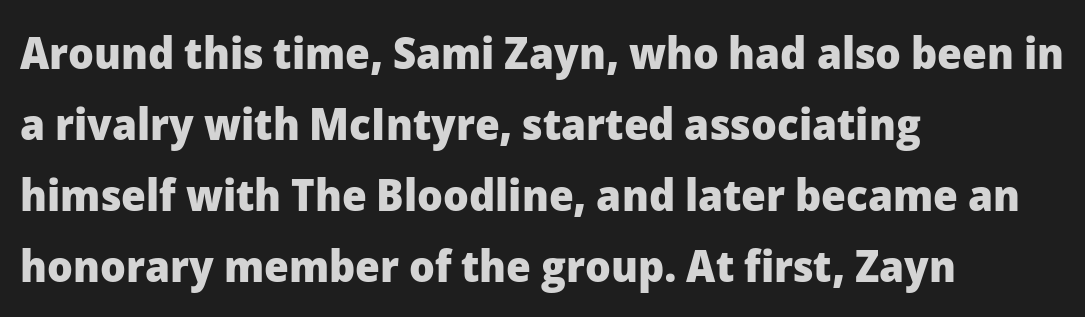
The image shows 45 px heavy sans-serif type, upright; set left-aligned, normal line spacing (1.58x), normal letter spacing, not underlined; low stroke contrast and a medium x-height.
